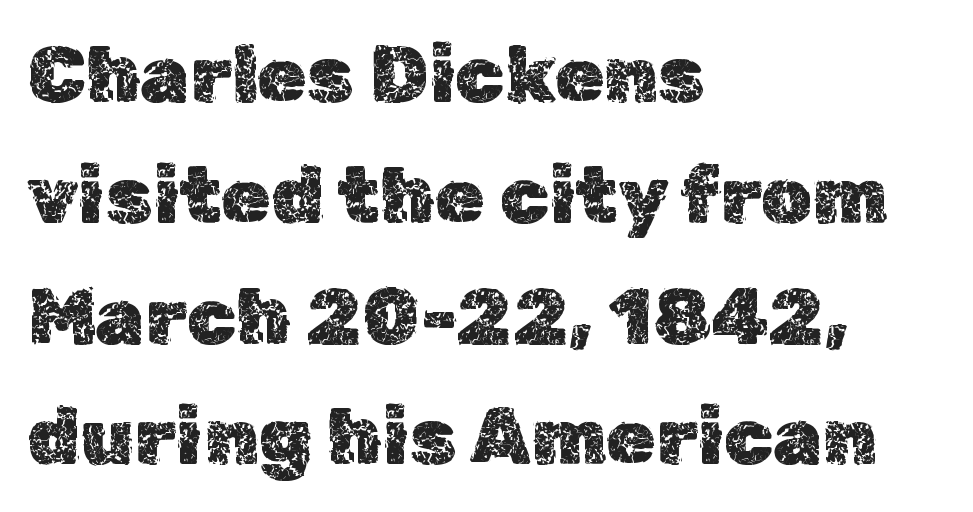
The image shows 80 px text type, upright; set left-aligned, normal line spacing (1.51x), normal letter spacing, not underlined; a medium x-height.
